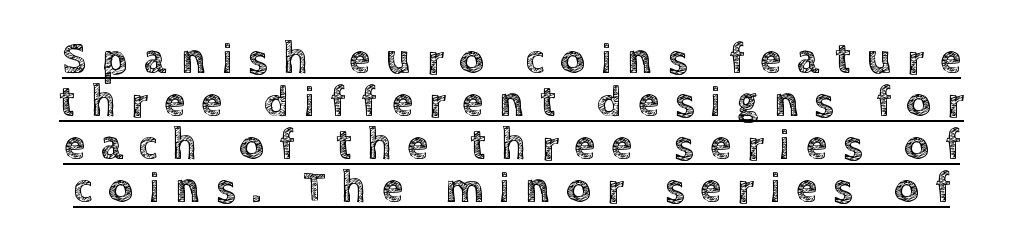
Leading: reduced. Upright lettering throughout. In designer terms, the underline attribute is active on this setting. The letters advance in unequal steps, a hallmark of proportional type. Substantial extra tracking has been applied to these lines.
